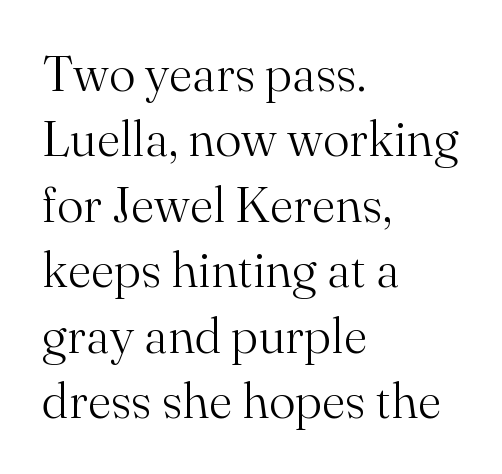
Q: Is the text bold? A: No.
Q: Is the text italic (slanted)? A: No, it is upright.
Q: Is the typeface a serif or a sans-serif typeface? A: Serif.
Q: Is the text underlined? A: No.
Q: How is the paragraph aligned? A: Left-aligned.
Q: Is the spacing between letters normal or unusually wide? A: Normal.
Q: Is the spacing between lines tight, normal or loose? A: Normal.
Q: Width (condensed, normal, or wide)? A: Normal.
Q: Stroke contrast? A: Medium.
Q: x-height? A: Small.
Q: Monospaced? A: No.
